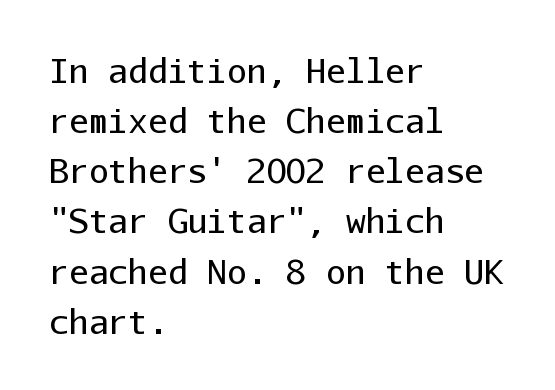
Q: Is the text bold? A: No.
Q: Is the text italic (slanted)? A: No, it is upright.
Q: Is the typeface a serif or a sans-serif typeface? A: Sans-serif.
Q: Is the text underlined? A: No.
Q: How is the paragraph aligned? A: Left-aligned.
Q: Is the spacing between letters normal or unusually wide? A: Normal.
Q: Is the spacing between lines tight, normal or loose? A: Normal.
Q: Width (condensed, normal, or wide)? A: Normal.
Q: Stroke contrast? A: Low.
Q: x-height? A: Medium.
Q: Monospaced? A: Yes.
